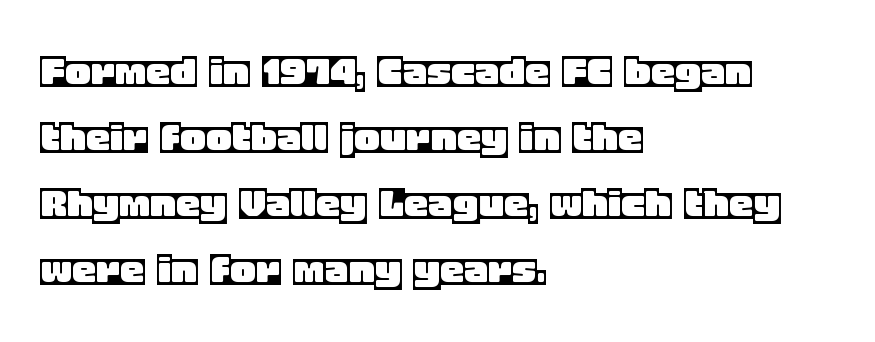
The letters stand straight up with perfectly vertical stems. These lines stack with their left ends in a neat column. This sample has the flowing, uneven cadence of proportional lettering. Horizontal bands of white between lines are of average thickness. The letterforms sit shoulder to shoulder at normal distance. Just letters on the line, the space beneath them empty.
